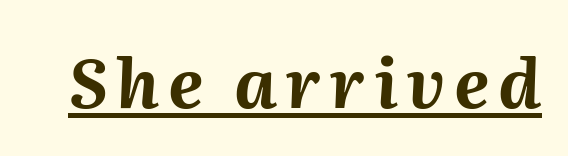
{"italic": "yes", "lean": "right", "slant_degrees": 2, "bold": "yes", "weight": "bold", "width": "normal", "stroke_contrast": "medium", "x_height": "medium", "monospaced": "no", "underline": "yes", "glyph_px": 68}
